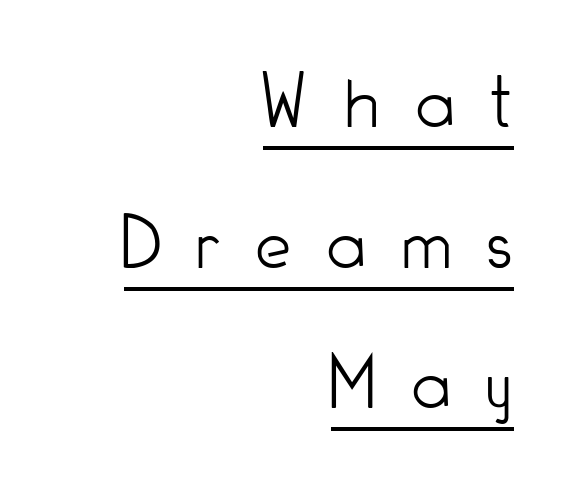
{"serif": "no", "italic": "no", "bold": "no", "weight": "light", "width": "condensed", "stroke_contrast": "low", "x_height": "small", "monospaced": "no", "underline": "yes", "align": "right", "line_spacing_ratio": 1.78, "letter_spacing": "wide", "letter_spacing_em": 0.45, "glyph_px": 79}
